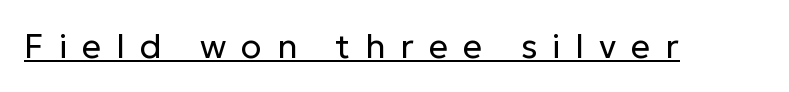
Serif or sans? Sans — the stroke terminals are bare. The strokes carry an ordinary text weight at most. Do the letters lean? They stand straight. Letter spacing: wide. The string is rendered with underlining switched on. The passage shown is typed in a proportional face where columns would drift.
